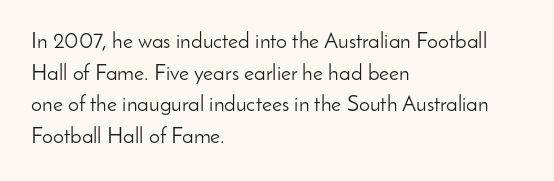
Ordinary non-slanted type is in use. Whoever set this chose a conventional vertical rhythm. Nothing unusual about the tracking: characters are spaced as the font intends. Every row of glyphs begins at an identical x-position on the left.
